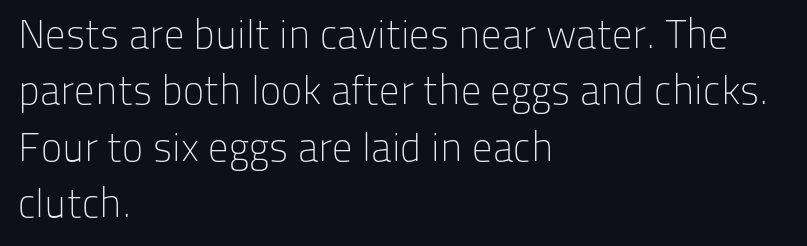
The image shows 40 px light sans-serif type, upright; set left-aligned, normal line spacing (1.41x), normal letter spacing, not underlined; low stroke contrast and a medium x-height.
